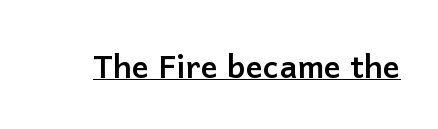
Q: Is the text bold? A: Yes.
Q: Is the text italic (slanted)? A: No, it is upright.
Q: Is the typeface a serif or a sans-serif typeface? A: Sans-serif.
Q: Is the text underlined? A: Yes.
Q: Is the spacing between letters normal or unusually wide? A: Normal.
Q: Width (condensed, normal, or wide)? A: Normal.
Q: Stroke contrast? A: Low.
Q: x-height? A: Medium.
Q: Monospaced? A: No.
